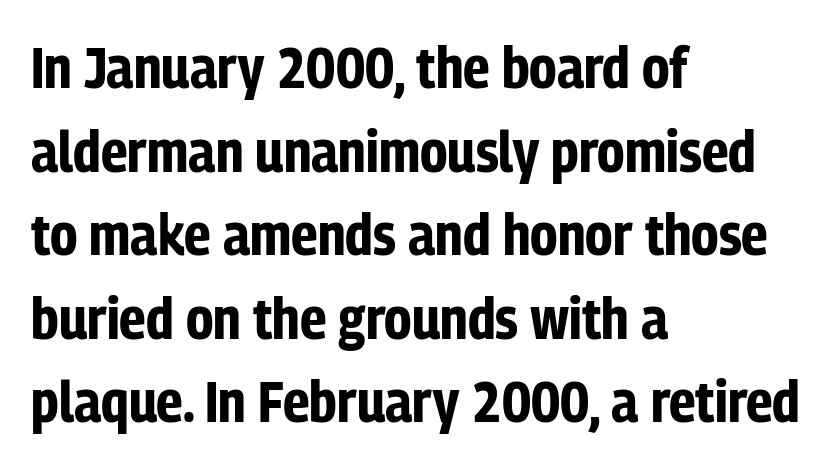
Q: Is the text bold? A: Yes.
Q: Is the text italic (slanted)? A: No, it is upright.
Q: Is the typeface a serif or a sans-serif typeface? A: Sans-serif.
Q: Is the text underlined? A: No.
Q: How is the paragraph aligned? A: Left-aligned.
Q: Is the spacing between letters normal or unusually wide? A: Normal.
Q: Is the spacing between lines tight, normal or loose? A: Normal.
Q: Width (condensed, normal, or wide)? A: Condensed.
Q: Stroke contrast? A: Low.
Q: x-height? A: Medium.
Q: Monospaced? A: No.
